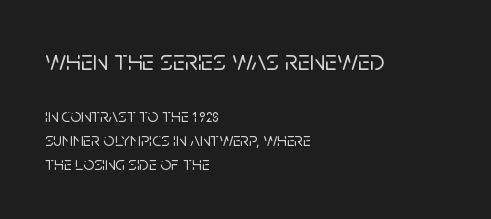
{"serif": "no", "italic": "no", "width": "normal", "stroke_contrast": "low", "x_height": "large", "monospaced": "no", "underline": "no", "align": "left", "line_spacing": "normal", "line_spacing_ratio": 1.27, "letter_spacing": "normal", "letter_spacing_em": 0.0, "larger_block": "first", "size_ratio": 1.53, "glyph_px": 29}
